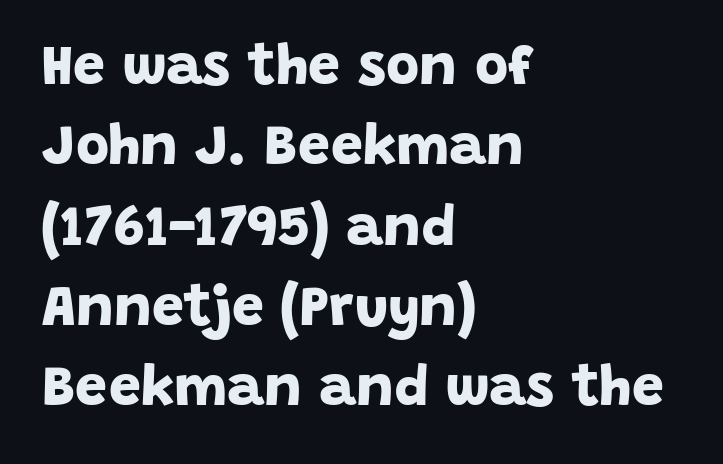
Q: Is the text bold? A: Yes.
Q: Is the typeface a serif or a sans-serif typeface? A: Sans-serif.
Q: Is the text underlined? A: No.
Q: How is the paragraph aligned? A: Left-aligned.
Q: Is the spacing between letters normal or unusually wide? A: Normal.
Q: Is the spacing between lines tight, normal or loose? A: Normal.
Q: Width (condensed, normal, or wide)? A: Normal.
Q: Stroke contrast? A: Low.
Q: x-height? A: Large.
Q: Monospaced? A: No.
